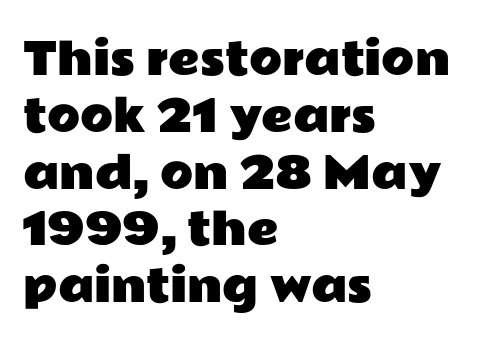
The leading is moderate, giving the passage an even texture. Any mark beneath the type? The region is blank. The face used here is a sans, in the tradition of grotesques and geometrics. Does the copy run flush right? No — it runs flush left. Is this a fixed-width face? No — the glyphs have proportional, varying widths.
